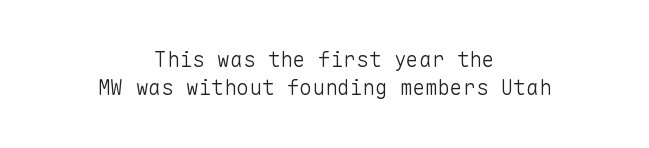
The image shows 21 px text type, upright; set centered, normal line spacing (1.35x), normal letter spacing, not underlined.
